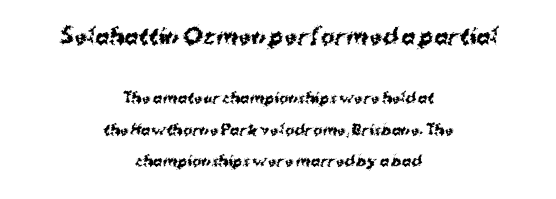
The image shows 21 px bold type; set centered, loose line spacing (2.25x), normal letter spacing, not underlined; the first (top) block is 1.5x larger.
